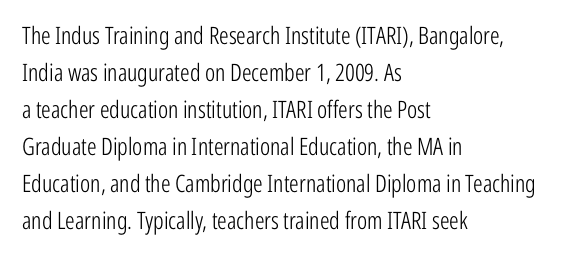
{"italic": "no", "bold": "no", "underline": "no", "align": "left", "line_spacing": "normal", "line_spacing_ratio": 1.54, "letter_spacing": "normal", "letter_spacing_em": 0.0, "glyph_px": 24}
